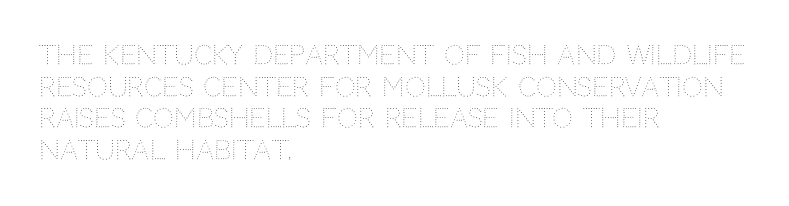
Q: Is the text bold? A: No.
Q: Is the text italic (slanted)? A: No, it is upright.
Q: Is the text underlined? A: No.
Q: How is the paragraph aligned? A: Left-aligned.
Q: Is the spacing between letters normal or unusually wide? A: Normal.
